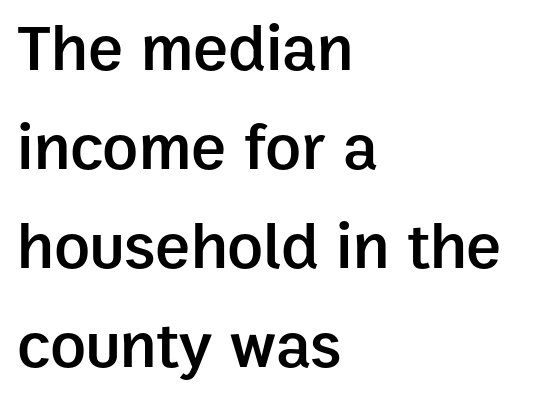
Q: Is the text bold? A: Semi-bold.
Q: Is the text italic (slanted)? A: No, it is upright.
Q: Is the typeface a serif or a sans-serif typeface? A: Sans-serif.
Q: Is the text underlined? A: No.
Q: How is the paragraph aligned? A: Left-aligned.
Q: Is the spacing between letters normal or unusually wide? A: Normal.
Q: Is the spacing between lines tight, normal or loose? A: Normal.
Q: Width (condensed, normal, or wide)? A: Normal.
Q: Stroke contrast? A: Low.
Q: x-height? A: Medium.
Q: Monospaced? A: No.
